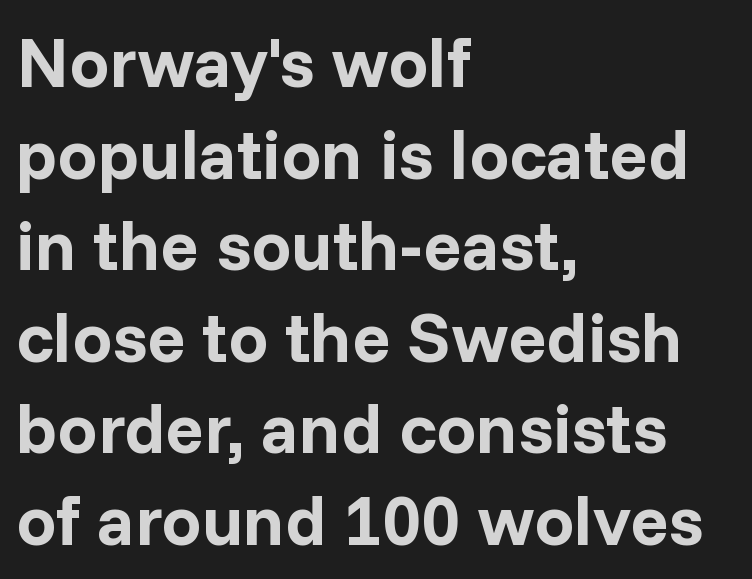
{"serif": "no", "italic": "no", "bold": "yes", "weight": "bold", "width": "normal", "stroke_contrast": "low", "x_height": "medium", "monospaced": "no", "underline": "no", "align": "left", "line_spacing": "normal", "line_spacing_ratio": 1.29, "letter_spacing": "normal", "letter_spacing_em": 0.0, "glyph_px": 71}
